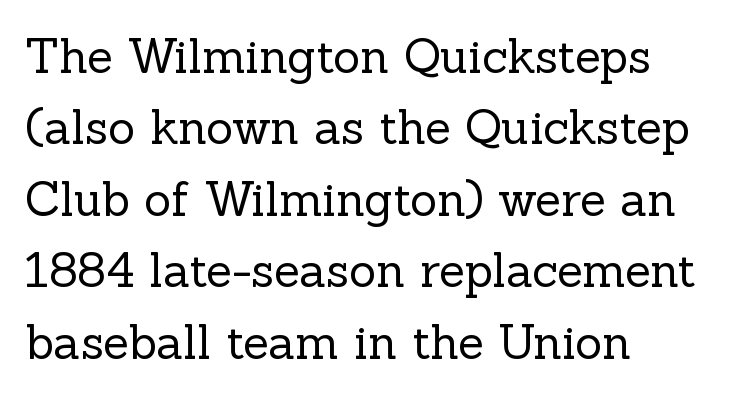
To sum up the face: it has serifs. The typesetting does not lean heavy: it is not bold. Normally led — the rows are evenly, conventionally spaced. Type without underlining.
